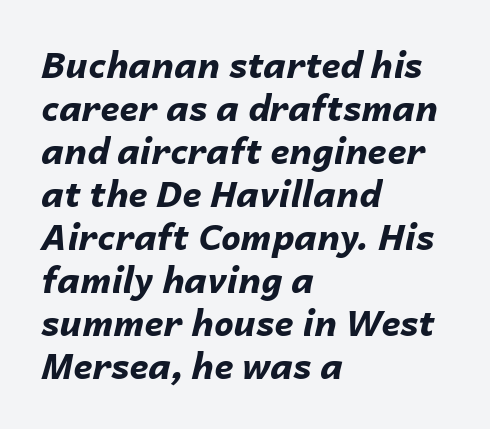
Notice how the stems are inclined rather than vertical — that's the hallmark of italics. The glyphs have the mass of a bold cut. Each letter keeps its own natural width here, so spacing adapts to shape. Teacher's note: observe the even left margin — that is flush-left alignment. Only glyphs here, with clear space below each row.
